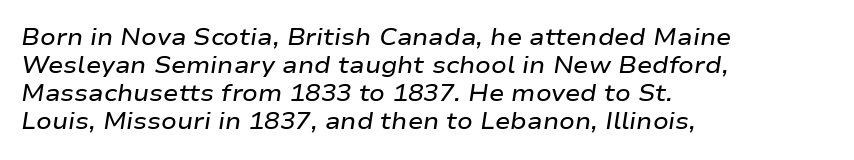
The image shows 23 px text type, italic (leaning right); set left-aligned, line spacing 1.22x, normal letter spacing, not underlined.
